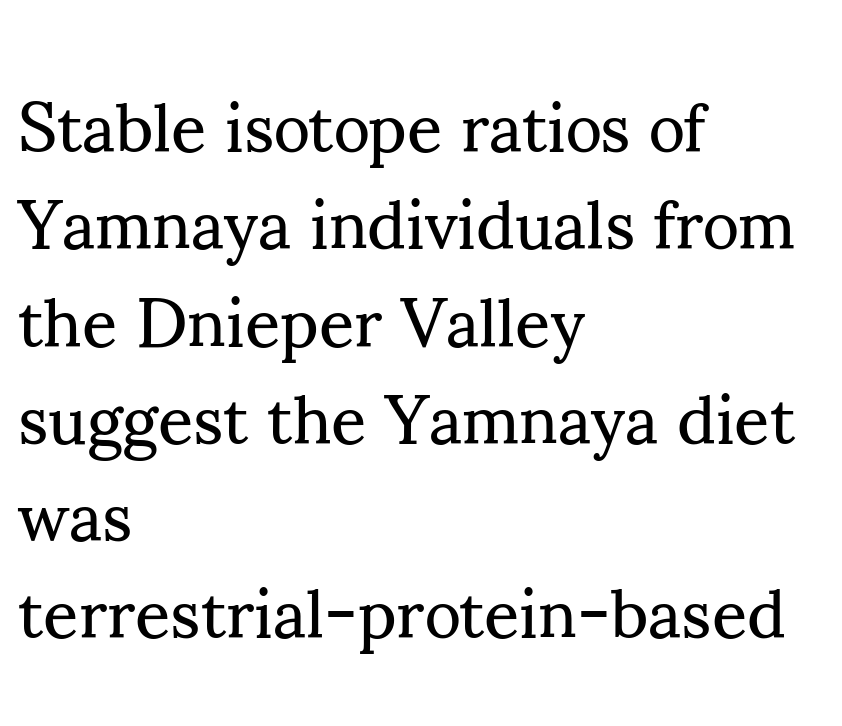
Q: Is the text bold? A: No.
Q: Is the text italic (slanted)? A: No, it is upright.
Q: Is the typeface a serif or a sans-serif typeface? A: Serif.
Q: Is the text underlined? A: No.
Q: How is the paragraph aligned? A: Left-aligned.
Q: Is the spacing between letters normal or unusually wide? A: Normal.
Q: Is the spacing between lines tight, normal or loose? A: Normal.
Q: Width (condensed, normal, or wide)? A: Normal.
Q: Stroke contrast? A: Medium.
Q: x-height? A: Small.
Q: Monospaced? A: No.
